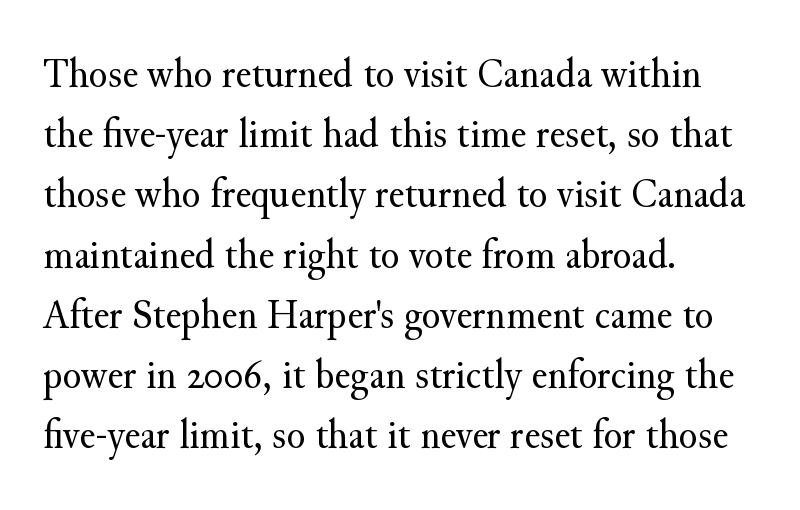
The space beneath each line is pristine and unruled. These lines are rendered in a variable-pitch font. Posture: vertical. The letters carry serifs — small finishing strokes at the ends of their stems. Tracking value appears to be zero — textbook default spacing. Letters have the restrained weight of plain body copy at most.
